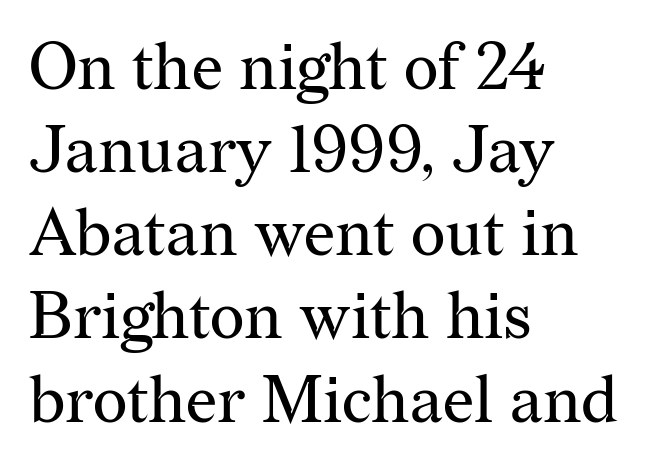
{"serif": "yes", "italic": "no", "bold": "no", "weight": "regular", "width": "normal", "stroke_contrast": "medium", "x_height": "medium", "monospaced": "no", "underline": "no", "align": "left", "line_spacing": "normal", "line_spacing_ratio": 1.26, "letter_spacing": "normal", "letter_spacing_em": 0.0, "glyph_px": 66}
